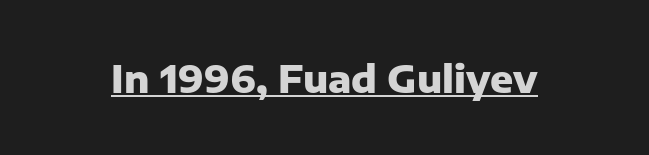
A typesetter would call this proportional, since set widths differ per character. Type style note: lacks serifs. The typography opts for an upright posture over an oblique one. Weight check: bold — yes, fully. What decoration does the sample have? An underline.
